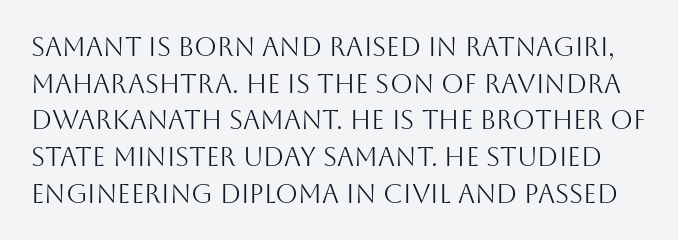
The image shows 26 px text type, upright; set normal line spacing (1.41x), normal letter spacing, not underlined.
